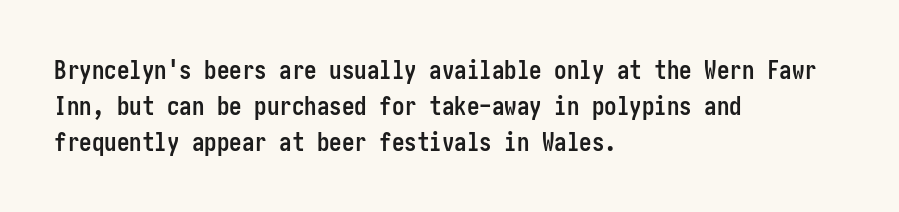
{"italic": "no", "bold": "yes", "underline": "no", "align": "left", "line_spacing": "normal", "line_spacing_ratio": 1.44, "letter_spacing": "normal", "letter_spacing_em": 0.0, "glyph_px": 25}
